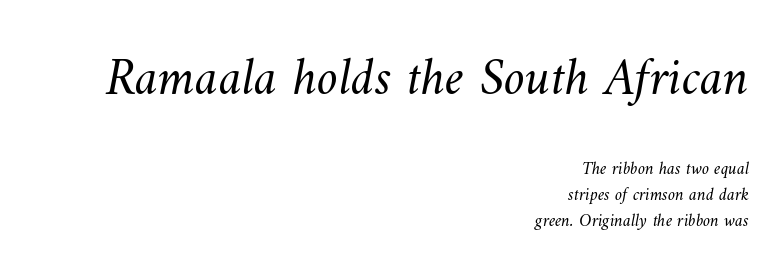
{"bold": "no", "weight": "light", "width": "normal", "stroke_contrast": "medium", "x_height": "small", "monospaced": "no", "underline": "no", "align": "right", "line_spacing": "normal", "line_spacing_ratio": 1.44, "letter_spacing": "normal", "letter_spacing_em": 0.0, "larger_block": "first", "size_ratio": 2.94, "glyph_px": 53}
